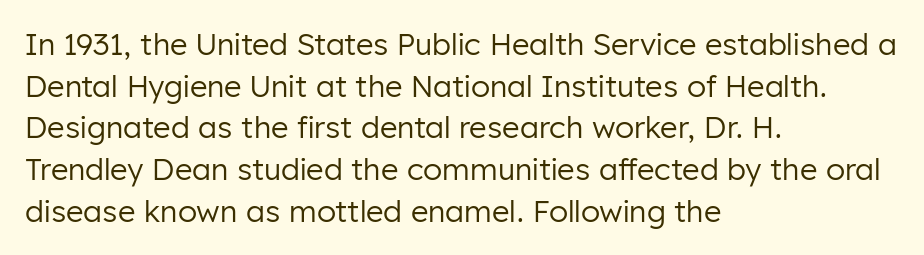
{"serif": "no", "italic": "no", "bold": "no", "weight": "regular", "width": "normal", "stroke_contrast": "low", "x_height": "medium", "monospaced": "no", "underline": "no", "align": "left", "line_spacing": "normal", "line_spacing_ratio": 1.39, "letter_spacing": "normal", "letter_spacing_em": 0.0, "glyph_px": 30}
